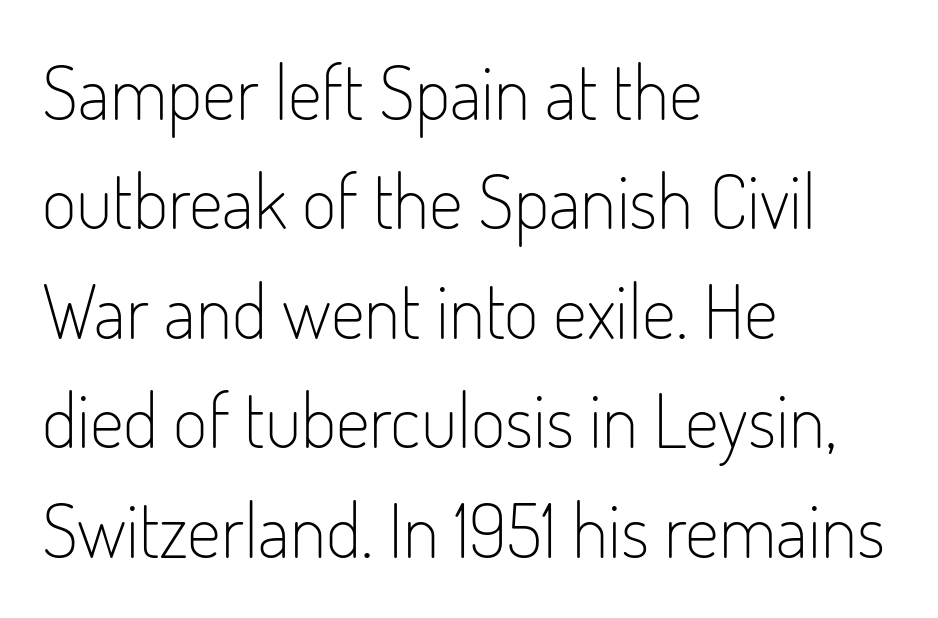
The image shows 75 px light, condensed sans-serif type, upright; set left-aligned, normal line spacing (1.46x), normal letter spacing, not underlined; low stroke contrast and a small x-height.
